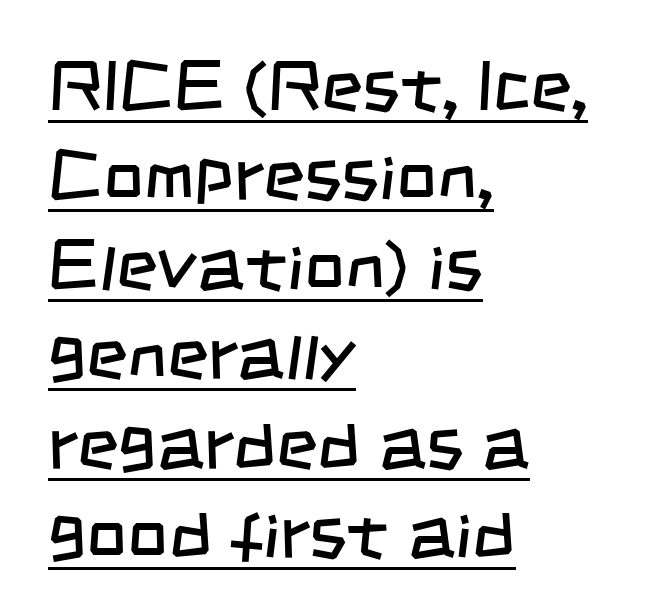
{"serif": "no", "bold": "no", "weight": "regular", "width": "condensed", "stroke_contrast": "low", "x_height": "large", "monospaced": "no", "underline": "yes", "align": "left", "line_spacing": "normal", "line_spacing_ratio": 1.26, "letter_spacing": "normal", "letter_spacing_em": 0.0, "glyph_px": 71}
